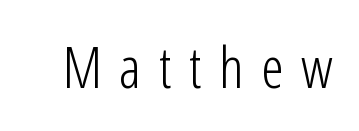
The image shows 58 px light, condensed sans-serif type, upright; set unusually wide letter spacing (+0.3 em), not underlined; low stroke contrast and a medium x-height.
